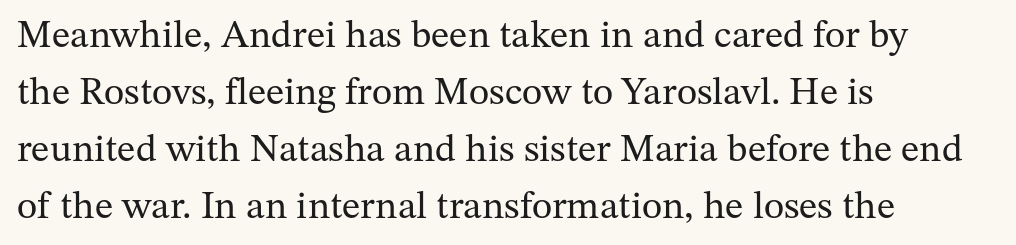
No letter is thick-stroked: the sample isn't bold. Underline: absent. The typography opts for an upright posture over an oblique one. Horizontal bands of white between lines are of average thickness.
